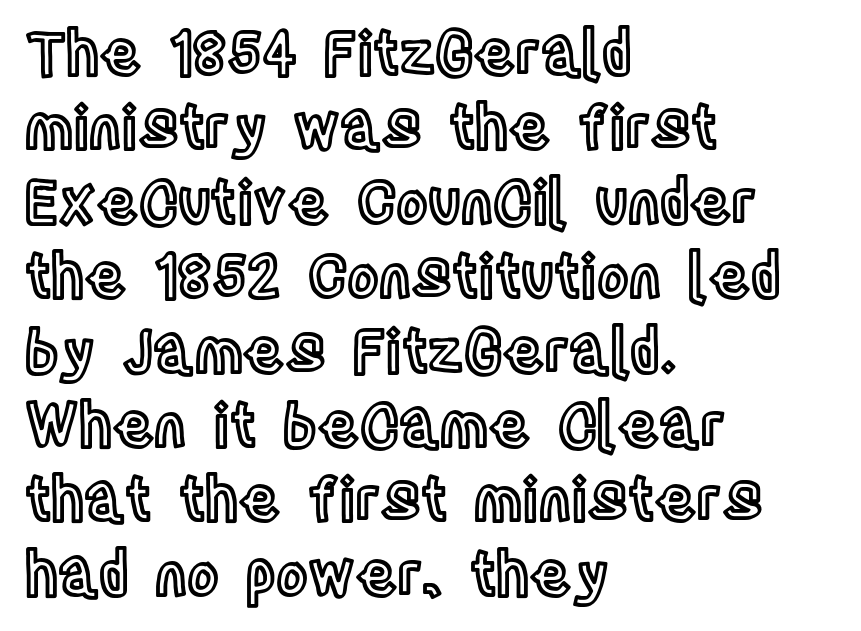
{"italic": "no", "width": "condensed", "x_height": "large", "monospaced": "no", "underline": "no", "align": "left", "line_spacing_ratio": 1.24, "letter_spacing": "normal", "letter_spacing_em": 0.0, "glyph_px": 60}
